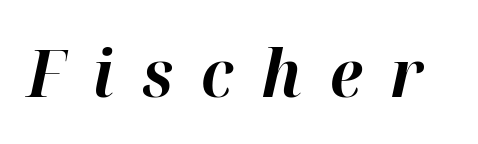
{"italic": "yes", "lean": "right", "slant_degrees": 12, "bold": "yes", "weight": "bold", "width": "normal", "stroke_contrast": "high", "x_height": "medium", "monospaced": "no", "underline": "no", "letter_spacing": "wide", "letter_spacing_em": 0.43, "glyph_px": 65}
